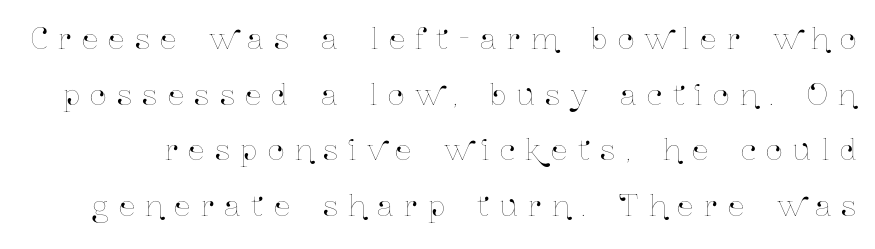
Q: Is the text italic (slanted)? A: No, it is upright.
Q: Is the text underlined? A: No.
Q: Is the spacing between letters normal or unusually wide? A: Unusually wide.
Q: Is the spacing between lines tight, normal or loose? A: Loose.
Q: Width (condensed, normal, or wide)? A: Condensed.
Q: Stroke contrast? A: Low.
Q: x-height? A: Medium.
Q: Monospaced? A: No.
